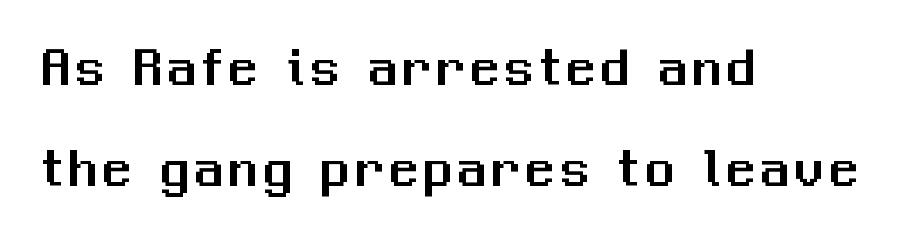
Q: Is the text italic (slanted)? A: No, it is upright.
Q: Is the typeface a serif or a sans-serif typeface? A: Sans-serif.
Q: Is the text underlined? A: No.
Q: How is the paragraph aligned? A: Left-aligned.
Q: Width (condensed, normal, or wide)? A: Normal.
Q: Stroke contrast? A: Medium.
Q: x-height? A: Medium.
Q: Monospaced? A: No.
